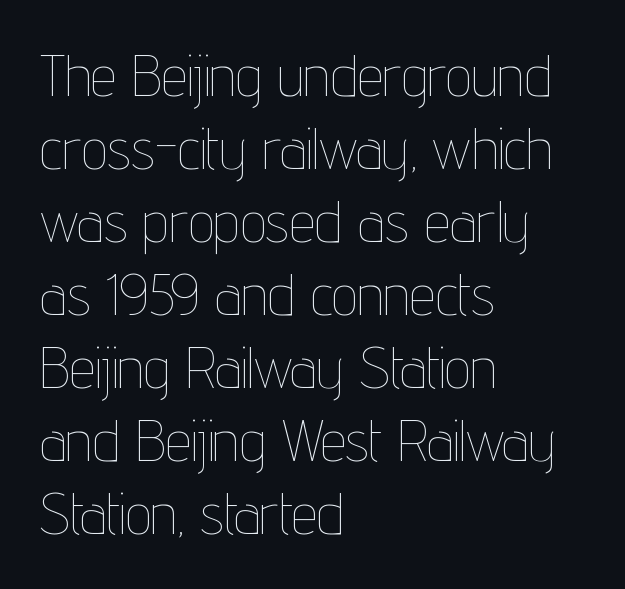
The image shows 58 px thin, condensed type, upright; set left-aligned, normal line spacing (1.26x), normal letter spacing, not underlined; low stroke contrast and a medium x-height.
